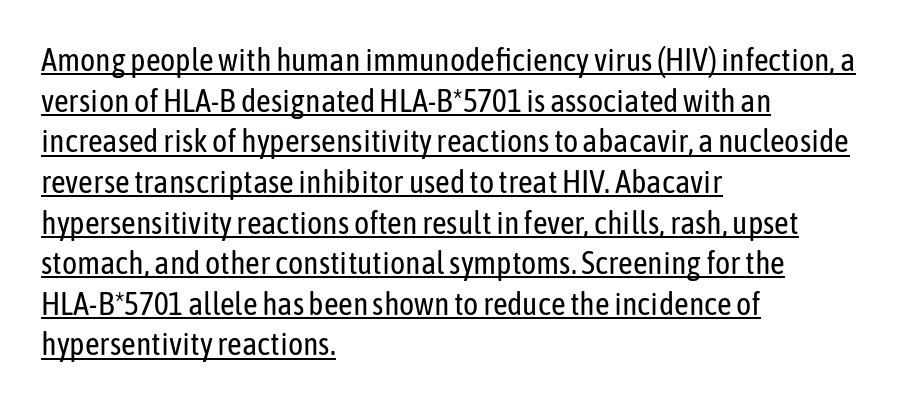
Compared with a centered layout, this one pins lines to the left instead. Letterform terminals end flat and unadorned throughout the passage. On a weight scale, this lands at 450 or below. Beneath each row of characters lies a ruled line. This sample keeps an unexceptional amount of space between lines. Note the varied advance widths — an 'i' is clearly narrower than an 'm'.
